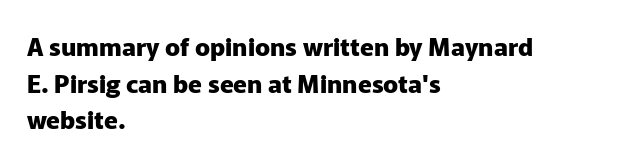
Compared with an ordinary text face, these strokes are far heavier — a full bold. Tall strokes in this sample are plumb rather than angled. Reading down the block, your eye returns to a fixed left position each line. The space directly below the letters is spotless. Leading matches the norm, producing a regular column. The type is set solid horizontally, with unmodified tracking.
